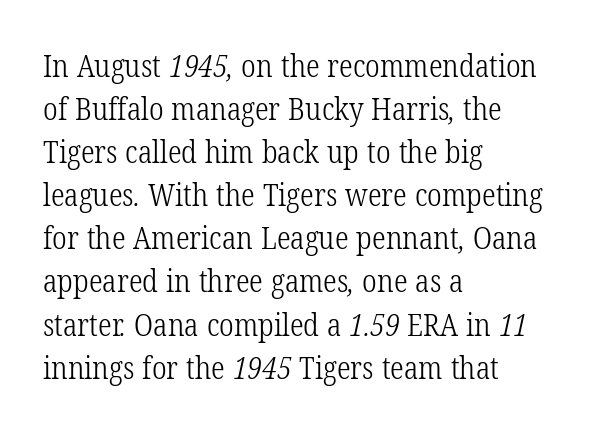
A typesetter would call this proportional, since set widths differ per character. Notice how the passage keeps a crisp vertical edge on the left only. Think standard paragraph weight, or any step lighter than that. Inter-character spacing is left at the font's built-in metrics. Check the space under the baseline: it is left empty. The passage shown stacks its lines at a standard gap.
